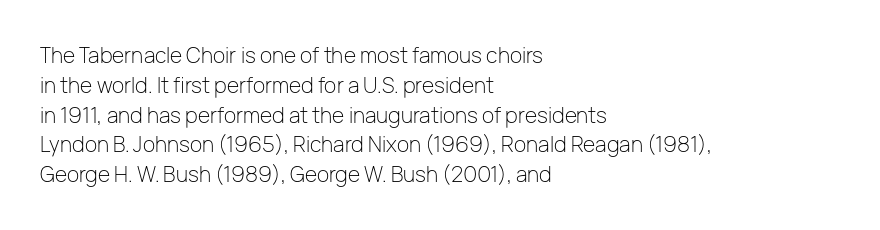
Quick note: interline space is typical. Nothing unusual about the tracking: characters are spaced as the font intends. Unmarked baselines from the first word to the last. No italicization has been applied; the sample stays upright.
